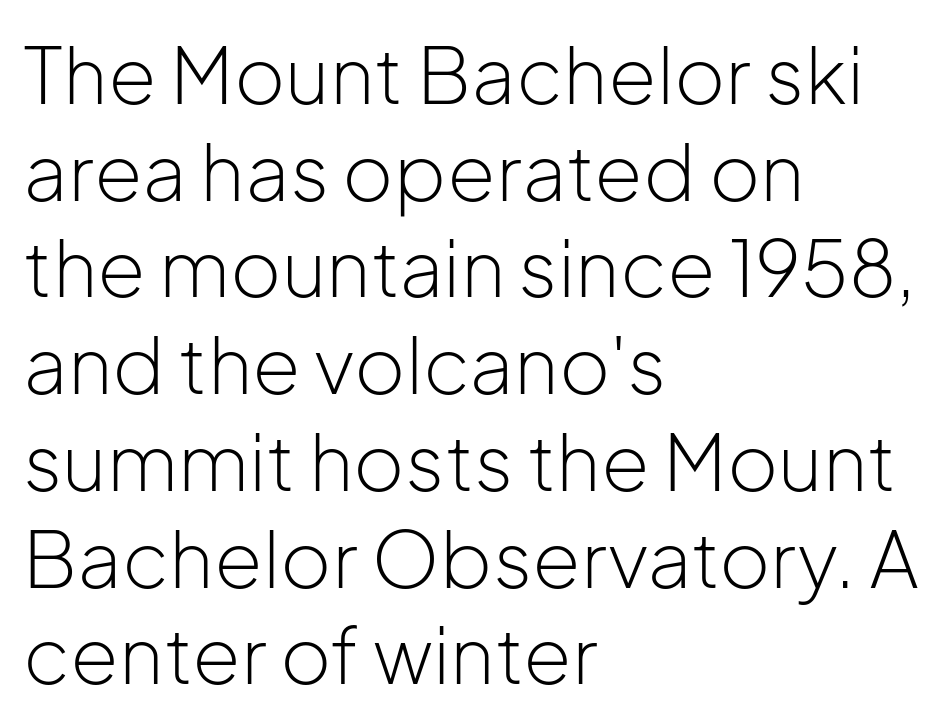
{"serif": "no", "italic": "no", "bold": "no", "weight": "light", "width": "normal", "stroke_contrast": "low", "x_height": "medium", "monospaced": "no", "underline": "no", "align": "left", "line_spacing_ratio": 1.24, "letter_spacing": "normal", "letter_spacing_em": 0.0, "glyph_px": 78}
